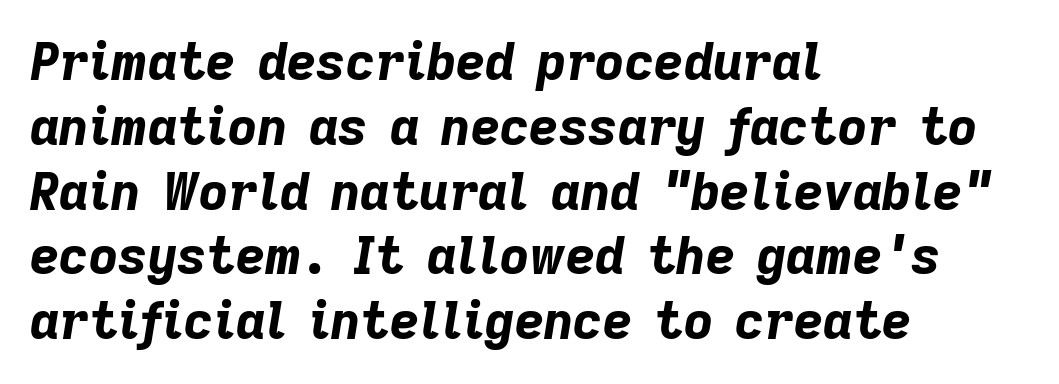
Where is the straight margin? On the left. How heavy is the stroke? Heavy — this is a bold. The designer left line spacing at the default. Bare-footed words on every line. When letters slant like this, we call the style italic.
